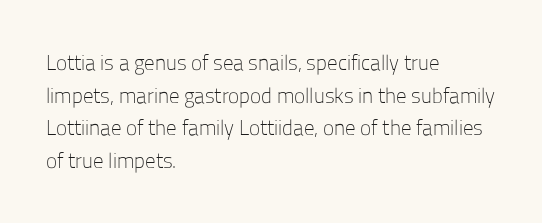
Q: Is the text bold? A: No.
Q: Is the text italic (slanted)? A: No, it is upright.
Q: Is the text underlined? A: No.
Q: How is the paragraph aligned? A: Left-aligned.
Q: Is the spacing between letters normal or unusually wide? A: Normal.
Q: Is the spacing between lines tight, normal or loose? A: Normal.
